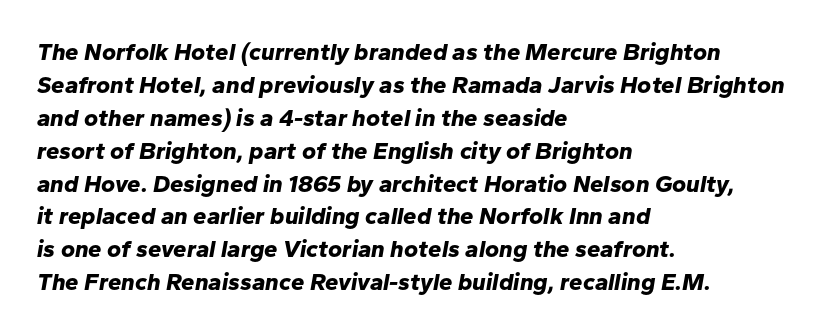
Each new line begins a customary step beneath the previous one. The lines are quadded left. Descenders are the only things crossing below the line. A typesetter would mark this as italic.
